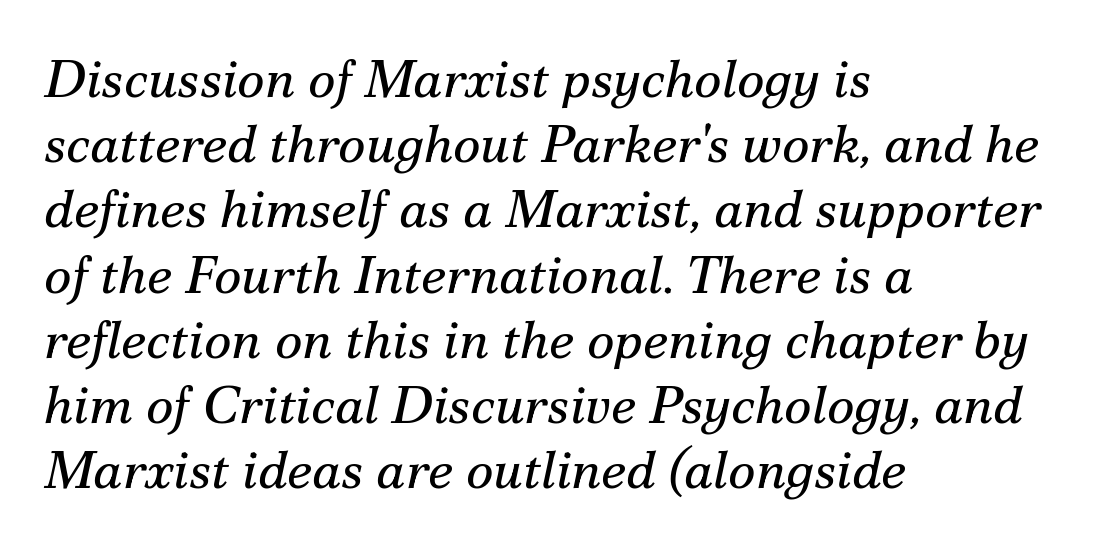
The image shows 53 px regular-weight serif type, italic (leaning right); set left-aligned, line spacing 1.23x, normal letter spacing, not underlined; medium stroke contrast and a small x-height.
